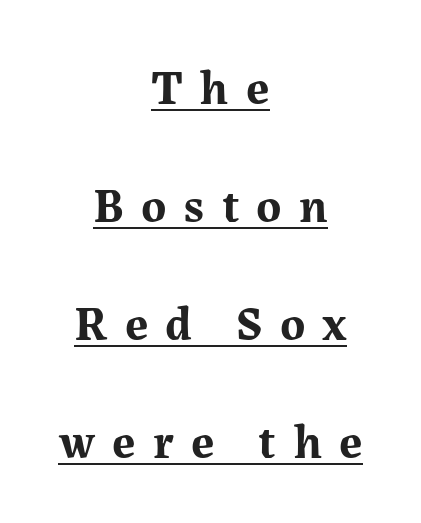
Does the lettering tilt? It doesn't — this is upright. What decoration does the sample have? An underline. The characters look thick and weighty, a clear bold. Between one letter and the next there's a generous, obvious gap.
